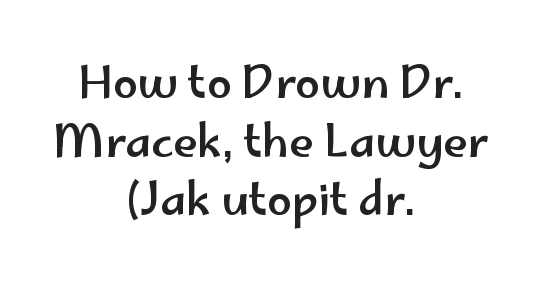
The space between consecutive lines is moderate. Compared with typical body copy, the letter spacing here is the same. Ordinary non-slanted type is in use. A typesetter would call this proportional, since set widths differ per character. The rendering positions every line midway between the sides.
